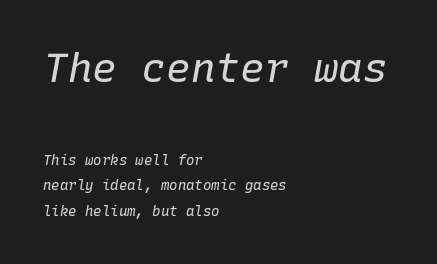
Q: Is the text bold? A: No.
Q: Is the text italic (slanted)? A: Yes, it leans right by about 10 degrees.
Q: Is the text underlined? A: No.
Q: How is the paragraph aligned? A: Left-aligned.
Q: Is the spacing between letters normal or unusually wide? A: Normal.
Q: Which block of text is set in a larger size, the first (top) or the second (bottom)? A: The first (top) one.
Q: Width (condensed, normal, or wide)? A: Normal.
Q: Stroke contrast? A: Low.
Q: x-height? A: Medium.
Q: Monospaced? A: Yes.
